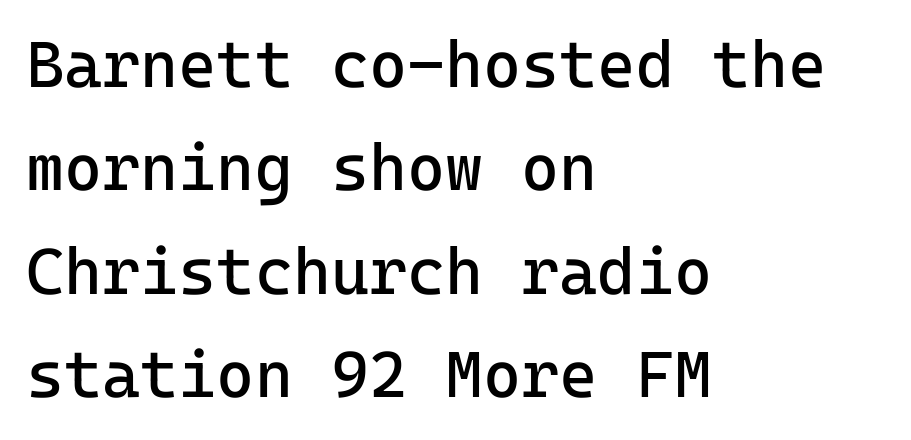
Q: Is the text bold? A: No.
Q: Is the text italic (slanted)? A: No, it is upright.
Q: Is the typeface a serif or a sans-serif typeface? A: Sans-serif.
Q: Is the text underlined? A: No.
Q: How is the paragraph aligned? A: Left-aligned.
Q: Is the spacing between letters normal or unusually wide? A: Normal.
Q: Is the spacing between lines tight, normal or loose? A: Normal.
Q: Width (condensed, normal, or wide)? A: Normal.
Q: Stroke contrast? A: Low.
Q: x-height? A: Medium.
Q: Monospaced? A: Yes.
